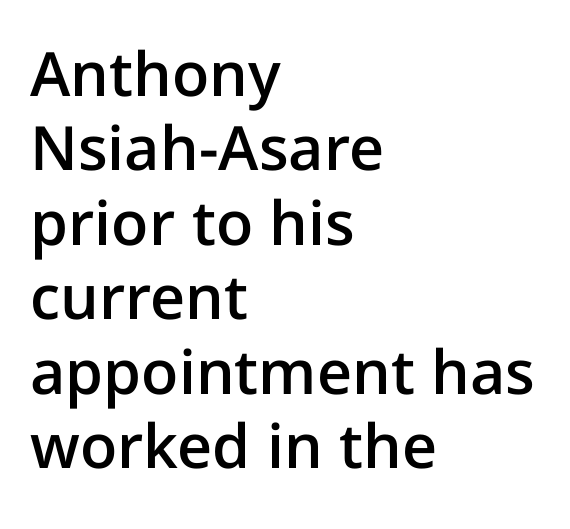
Q: Is the text bold? A: Semi-bold.
Q: Is the text italic (slanted)? A: No, it is upright.
Q: Is the typeface a serif or a sans-serif typeface? A: Sans-serif.
Q: Is the text underlined? A: No.
Q: How is the paragraph aligned? A: Left-aligned.
Q: Is the spacing between letters normal or unusually wide? A: Normal.
Q: Width (condensed, normal, or wide)? A: Normal.
Q: Stroke contrast? A: Low.
Q: x-height? A: Medium.
Q: Monospaced? A: No.
